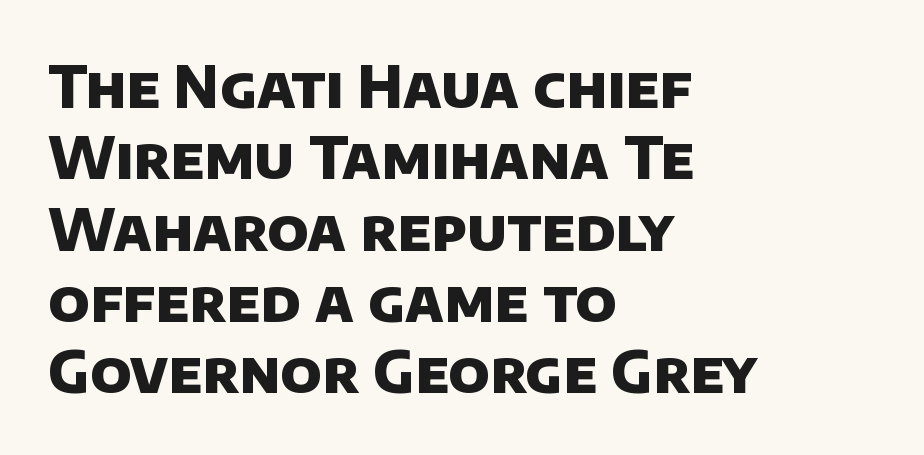
The image shows 58 px heavy sans-serif type; set left-aligned, line spacing 1.23x, normal letter spacing, not underlined; low stroke contrast and a large x-height.
